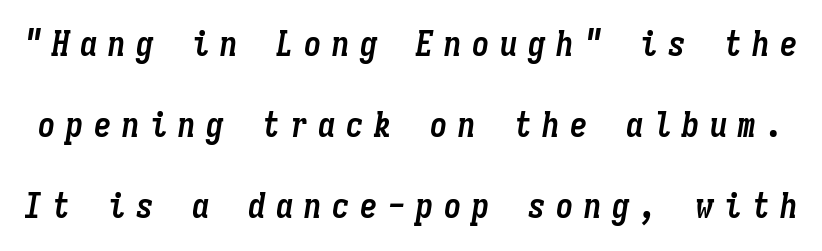
Q: Is the text bold? A: Yes.
Q: Is the text italic (slanted)? A: Yes, it leans right by about 9 degrees.
Q: Is the text underlined? A: No.
Q: Is the spacing between letters normal or unusually wide? A: Unusually wide.
Q: Is the spacing between lines tight, normal or loose? A: Loose.
Q: Width (condensed, normal, or wide)? A: Condensed.
Q: Stroke contrast? A: Low.
Q: x-height? A: Medium.
Q: Monospaced? A: Yes.
